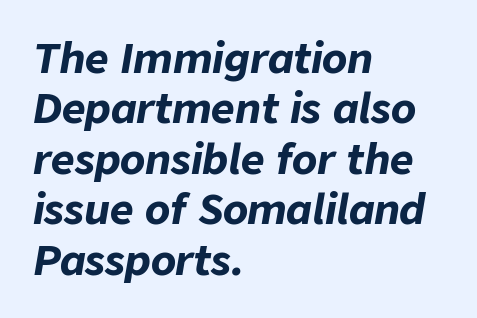
{"italic": "yes", "lean": "right", "slant_degrees": 9, "bold": "yes", "weight": "bold", "width": "normal", "stroke_contrast": "low", "x_height": "medium", "monospaced": "no", "underline": "no", "align": "left", "line_spacing_ratio": 1.23, "letter_spacing": "normal", "letter_spacing_em": 0.0, "glyph_px": 41}
